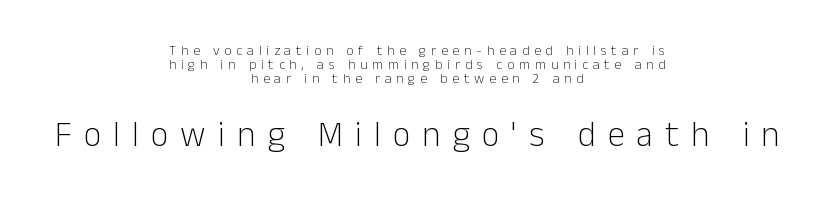
Q: Is the text bold? A: No.
Q: Is the text italic (slanted)? A: No, it is upright.
Q: Is the typeface a serif or a sans-serif typeface? A: Sans-serif.
Q: Is the text underlined? A: No.
Q: How is the paragraph aligned? A: Centered.
Q: Is the spacing between letters normal or unusually wide? A: Unusually wide.
Q: Is the spacing between lines tight, normal or loose? A: Tight.
Q: Which block of text is set in a larger size, the first (top) or the second (bottom)? A: The second (bottom) one.
Q: Width (condensed, normal, or wide)? A: Normal.
Q: Stroke contrast? A: Low.
Q: x-height? A: Medium.
Q: Monospaced? A: No.
